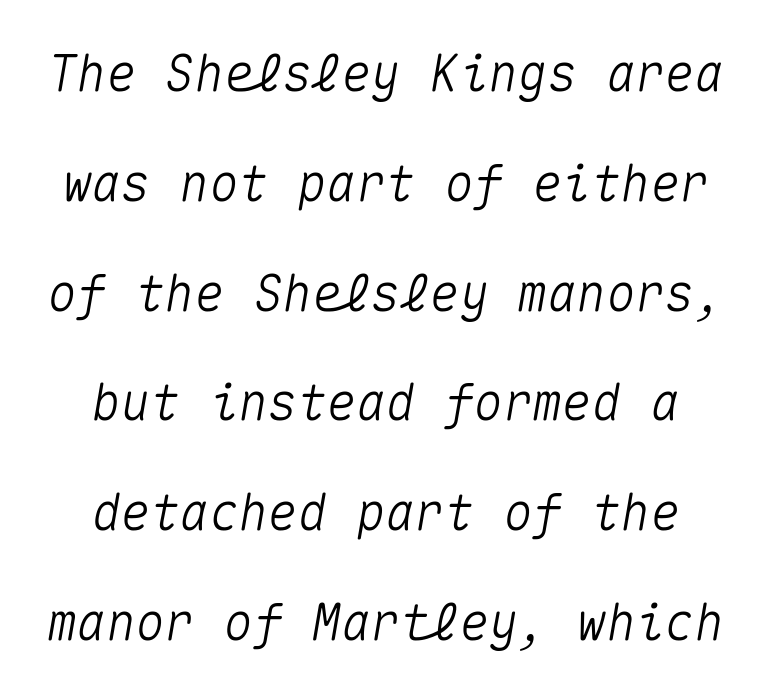
Q: Is the text italic (slanted)? A: Yes, it leans right by about 10 degrees.
Q: Is the text underlined? A: No.
Q: Is the spacing between letters normal or unusually wide? A: Normal.
Q: Is the spacing between lines tight, normal or loose? A: Loose.
Q: Width (condensed, normal, or wide)? A: Normal.
Q: Stroke contrast? A: Medium.
Q: x-height? A: Medium.
Q: Monospaced? A: Yes.
